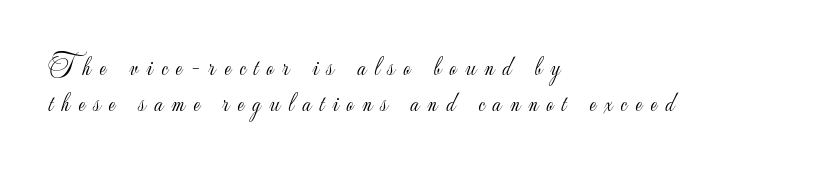
The image shows 27 px text type; set left-aligned, normal line spacing (1.35x), unusually wide letter spacing (+0.32 em), not underlined.
